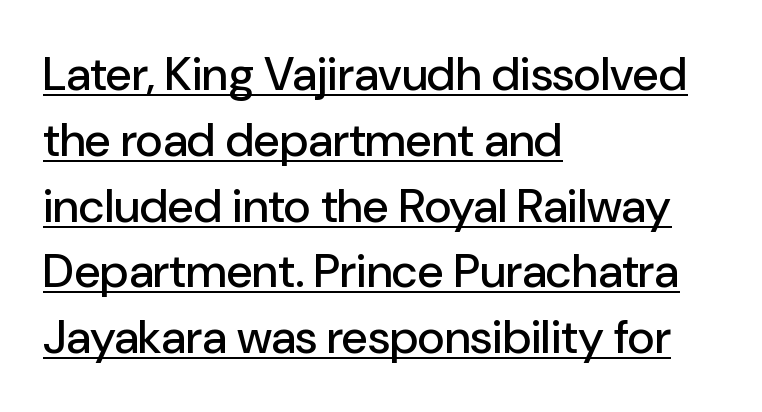
The rendering uses natural spacing where letterforms have individual widths. Check the space under the baseline: a stroke is drawn there. Are there feet on the stems? There aren't — it's a sans. If you measured baseline to baseline, you'd find a middling distance.
